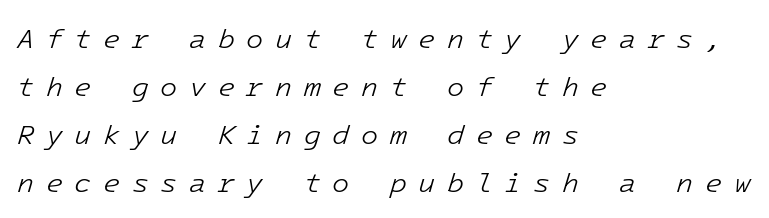
Is the type heavy? It reads as light-to-regular instead. Designer's note — italics engaged. Here the designer chose a console-style face with uniform glyph widths. The tracking jumps out immediately: characters are airy and widely separated. These lines stack with their left ends in a neat column.
